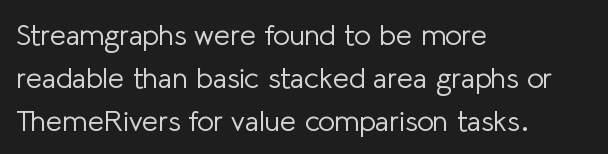
Counters stay open thanks to moderate or lighter strokes. The text block is weighted toward the left margin, trailing off unevenly rightward. In terms of letterform style, serifs are entirely absent. A typesetter would call this proportional, since set widths differ per character. Italic: no, the glyphs are upright roman.
